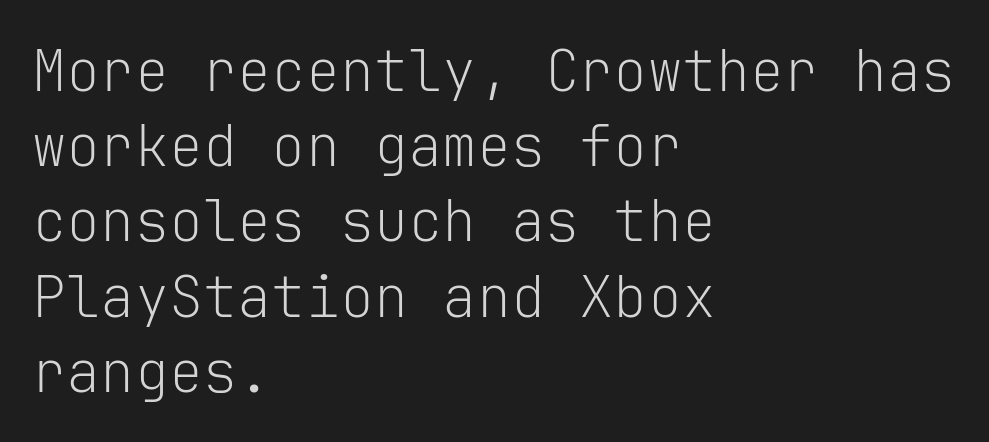
The glyphs are unaccompanied by any horizontal stroke below them. The font's upright variant was chosen for this text. Inter-character spacing is left at the font's built-in metrics. You can tell from the bare stems that sans-serif type was used. Fixed-width glyphs throughout — classic coding-font behaviour. Teacher's note: observe the even left margin — that is flush-left alignment.
